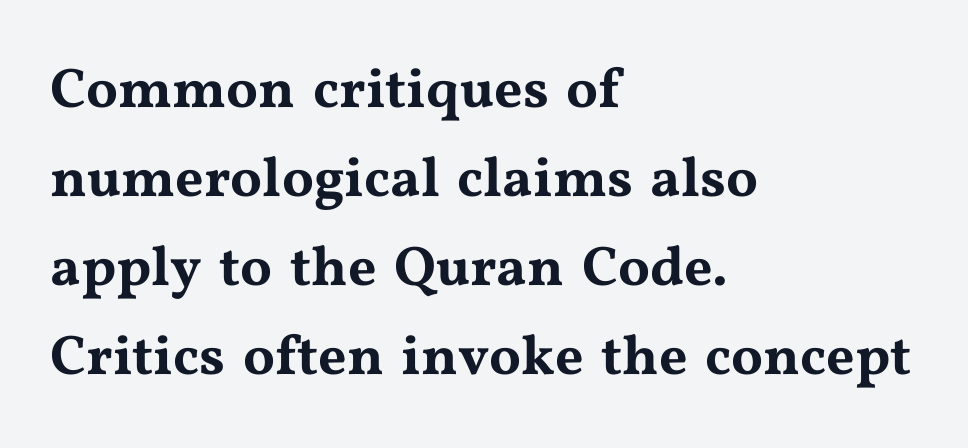
Letter spacing: default. Do the characters align in a grid? No, the font is proportional. The baseline area is clear. The axis of the letterforms is exactly vertical. If you measured baseline to baseline, you'd find a middling distance.
